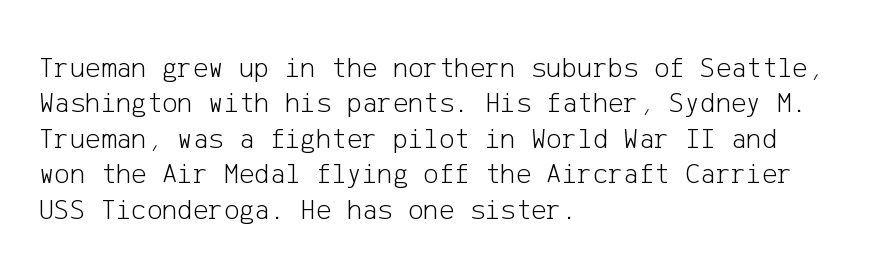
Q: Is the text bold? A: No.
Q: Is the text italic (slanted)? A: No, it is upright.
Q: Is the typeface a serif or a sans-serif typeface? A: Sans-serif.
Q: Is the text underlined? A: No.
Q: How is the paragraph aligned? A: Left-aligned.
Q: Is the spacing between letters normal or unusually wide? A: Normal.
Q: Width (condensed, normal, or wide)? A: Normal.
Q: Stroke contrast? A: Low.
Q: x-height? A: Medium.
